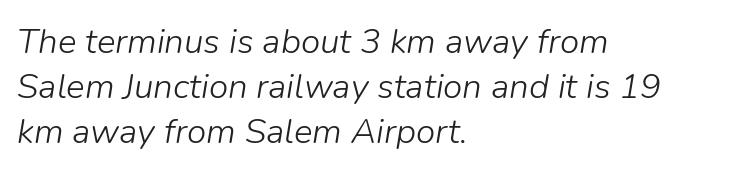
The image shows 35 px light type, italic (leaning right); set left-aligned, normal line spacing (1.28x), normal letter spacing, not underlined; low stroke contrast and a medium x-height.
